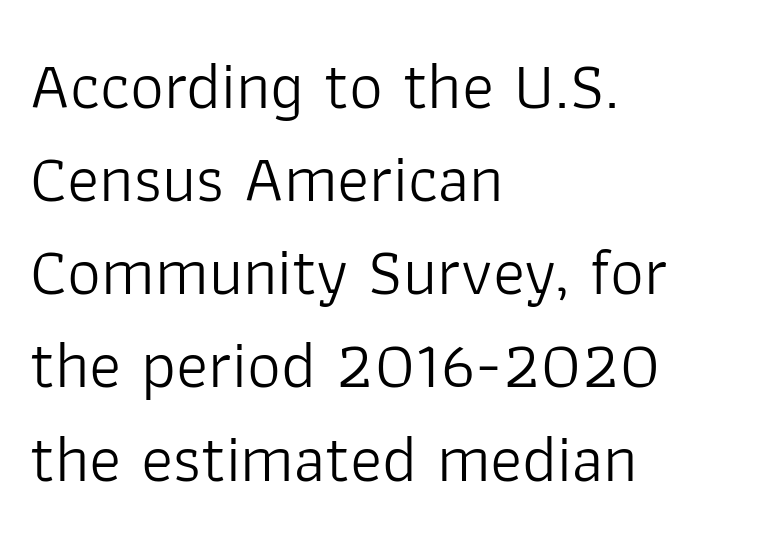
The image shows 67 px light sans-serif type, upright; set left-aligned, normal line spacing (1.39x), normal letter spacing, not underlined; low stroke contrast and a medium x-height.
